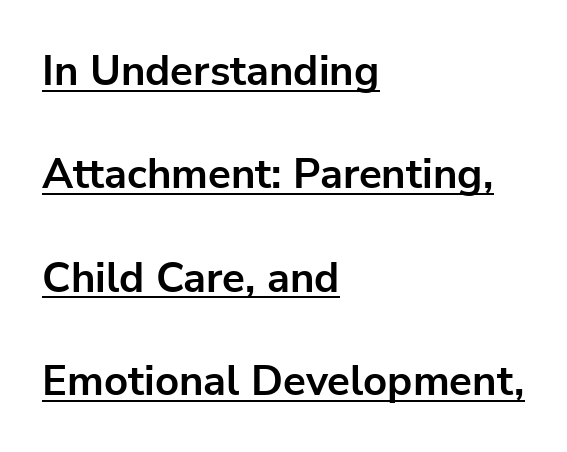
On the weight axis this lands at bold, roughly 700. Type style note: lacks serifs. Standard letterfit; no display-style spreading of the glyphs. This sample is left-justified, so line endings fall wherever the words run out.
